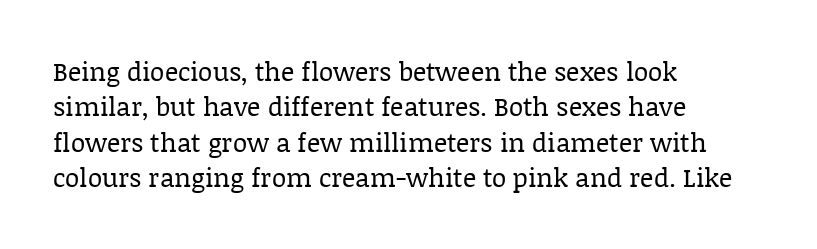
Q: Is the text bold? A: No.
Q: Is the text italic (slanted)? A: No, it is upright.
Q: Is the text underlined? A: No.
Q: How is the paragraph aligned? A: Left-aligned.
Q: Is the spacing between letters normal or unusually wide? A: Normal.
Q: Is the spacing between lines tight, normal or loose? A: Normal.
